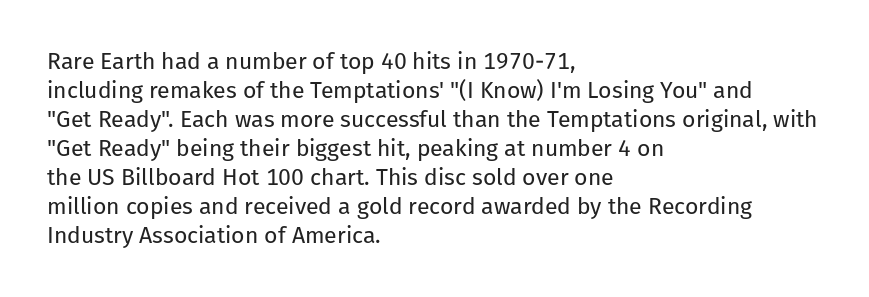
{"italic": "no", "bold": "no", "underline": "no", "align": "left", "line_spacing": "normal", "line_spacing_ratio": 1.26, "letter_spacing": "normal", "letter_spacing_em": 0.0, "glyph_px": 23}
